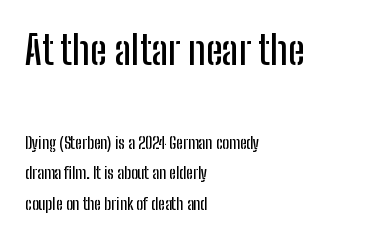
Q: Is the text italic (slanted)? A: No, it is upright.
Q: Is the typeface a serif or a sans-serif typeface? A: Sans-serif.
Q: Is the text underlined? A: No.
Q: How is the paragraph aligned? A: Left-aligned.
Q: Is the spacing between letters normal or unusually wide? A: Normal.
Q: Is the spacing between lines tight, normal or loose? A: Loose.
Q: Which block of text is set in a larger size, the first (top) or the second (bottom)? A: The first (top) one.
Q: Width (condensed, normal, or wide)? A: Condensed.
Q: Stroke contrast? A: Low.
Q: x-height? A: Medium.
Q: Monospaced? A: No.
